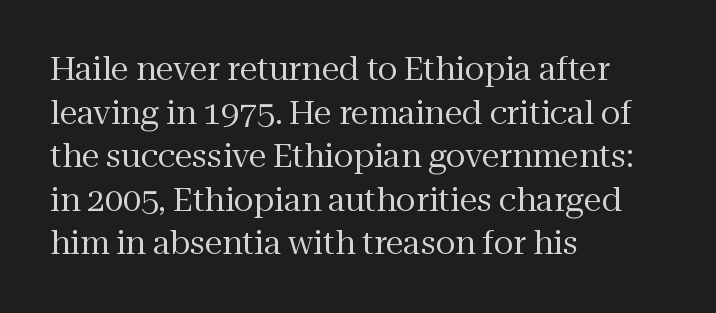
{"serif": "yes", "italic": "no", "bold": "no", "weight": "regular", "width": "normal", "stroke_contrast": "medium", "x_height": "medium", "monospaced": "no", "underline": "no", "align": "left", "line_spacing": "normal", "line_spacing_ratio": 1.36, "letter_spacing": "normal", "letter_spacing_em": 0.0, "glyph_px": 32}
